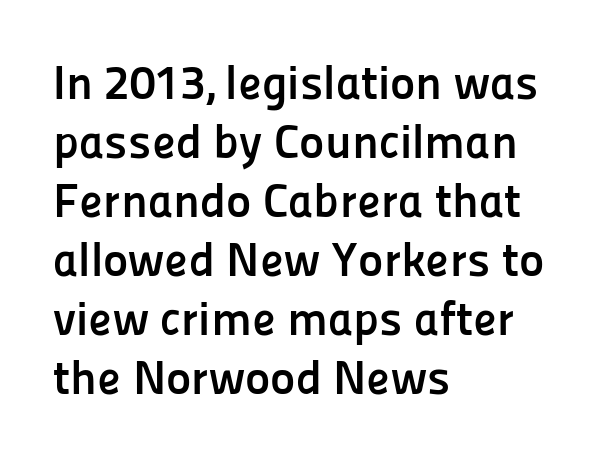
Q: Is the text bold? A: Yes.
Q: Is the text italic (slanted)? A: No, it is upright.
Q: Is the typeface a serif or a sans-serif typeface? A: Sans-serif.
Q: Is the text underlined? A: No.
Q: How is the paragraph aligned? A: Left-aligned.
Q: Is the spacing between letters normal or unusually wide? A: Normal.
Q: Width (condensed, normal, or wide)? A: Normal.
Q: Stroke contrast? A: Low.
Q: x-height? A: Medium.
Q: Monospaced? A: No.
